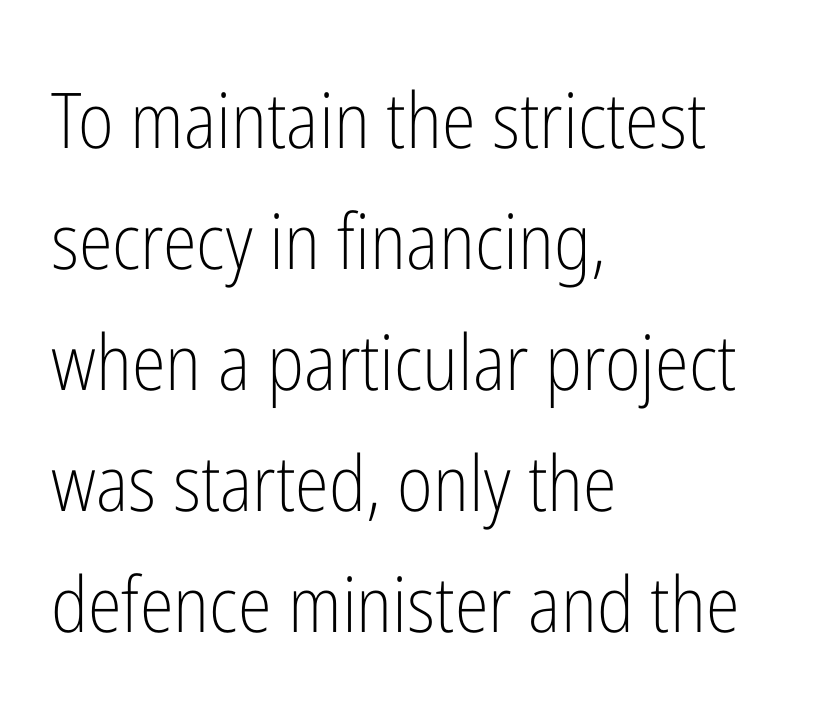
Q: Is the text bold? A: No.
Q: Is the text italic (slanted)? A: No, it is upright.
Q: Is the typeface a serif or a sans-serif typeface? A: Sans-serif.
Q: Is the text underlined? A: No.
Q: How is the paragraph aligned? A: Left-aligned.
Q: Is the spacing between letters normal or unusually wide? A: Normal.
Q: Is the spacing between lines tight, normal or loose? A: Normal.
Q: Width (condensed, normal, or wide)? A: Condensed.
Q: Stroke contrast? A: Low.
Q: x-height? A: Medium.
Q: Monospaced? A: No.
